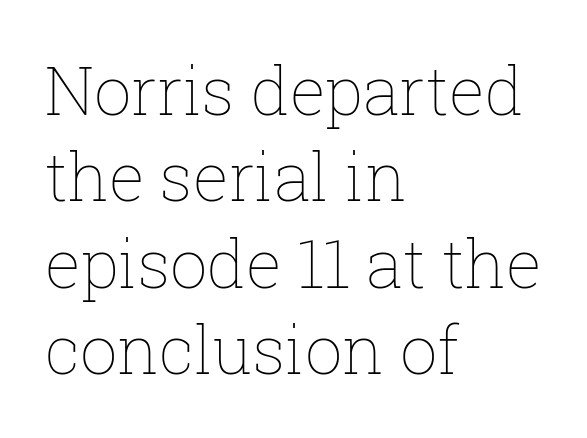
The image shows 66 px thin type, upright; set left-aligned, normal line spacing (1.31x), normal letter spacing, not underlined; low stroke contrast and a medium x-height.
